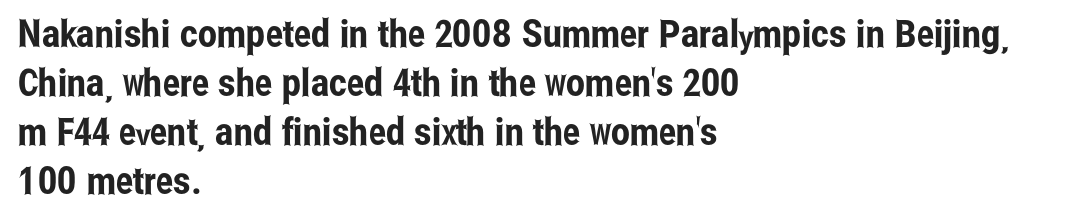
{"serif": "no", "italic": "no", "width": "condensed", "stroke_contrast": "low", "x_height": "medium", "monospaced": "no", "underline": "no", "align": "left", "line_spacing": "normal", "line_spacing_ratio": 1.29, "letter_spacing": "normal", "letter_spacing_em": 0.0, "glyph_px": 38}
